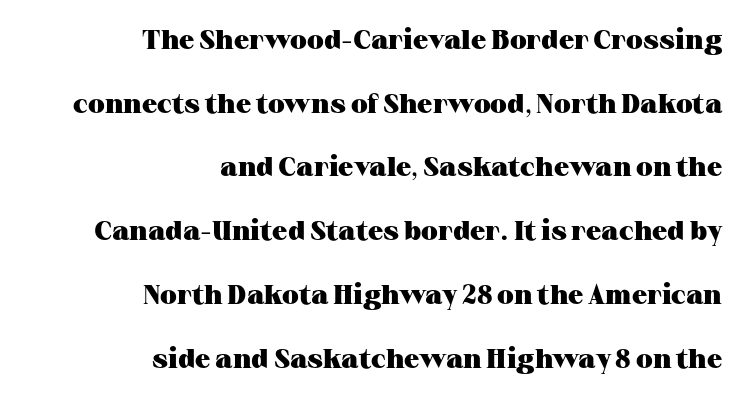
Q: Is the text bold? A: Yes.
Q: Is the text italic (slanted)? A: No, it is upright.
Q: Is the text underlined? A: No.
Q: How is the paragraph aligned? A: Right-aligned.
Q: Is the spacing between letters normal or unusually wide? A: Normal.
Q: Is the spacing between lines tight, normal or loose? A: Loose.
